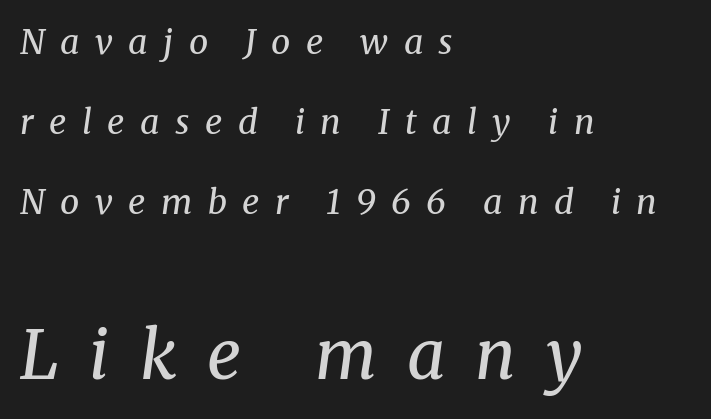
The image shows 67 px regular-weight serif type, italic (leaning right); set left-aligned, loose line spacing (2.35x), unusually wide letter spacing (+0.45 em), not underlined; the second (bottom) block is 1.97x larger; medium stroke contrast and a medium x-height.
